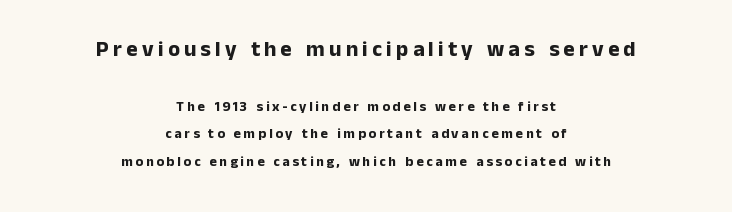
The image shows 22 px bold type, upright; set centered, loose line spacing (1.96x), not underlined; the first (top) block is 1.57x larger.
